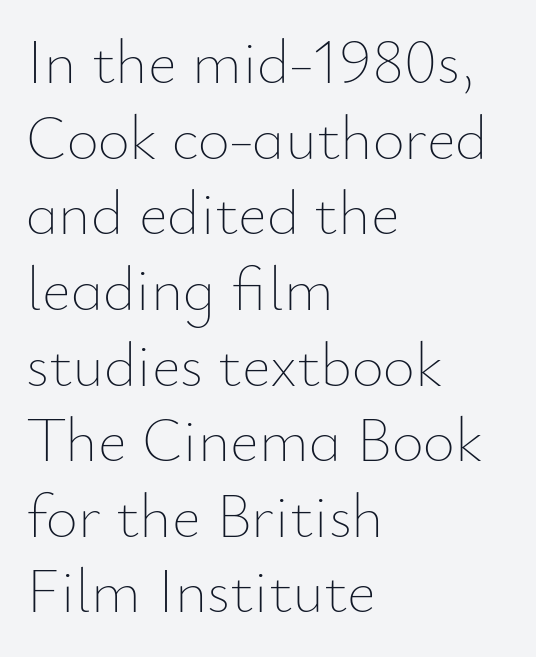
{"italic": "no", "bold": "no", "weight": "thin", "width": "normal", "stroke_contrast": "low", "x_height": "small", "monospaced": "no", "underline": "no", "align": "left", "line_spacing_ratio": 1.22, "letter_spacing": "normal", "letter_spacing_em": 0.0, "glyph_px": 62}
